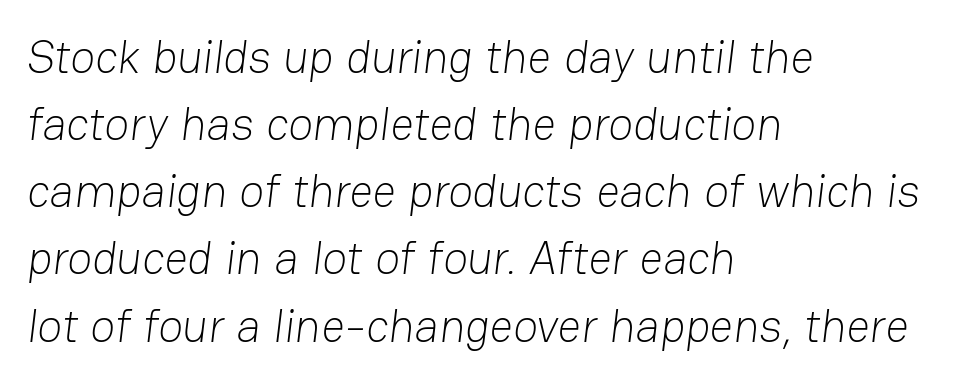
The image shows 46 px light sans-serif type; set left-aligned, normal line spacing (1.46x), normal letter spacing, not underlined; low stroke contrast and a medium x-height.
